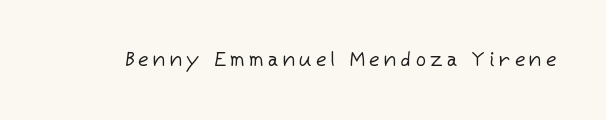
{"italic": "no", "bold": "no", "underline": "no", "letter_spacing": "wide", "letter_spacing_em": 0.23, "glyph_px": 20}
